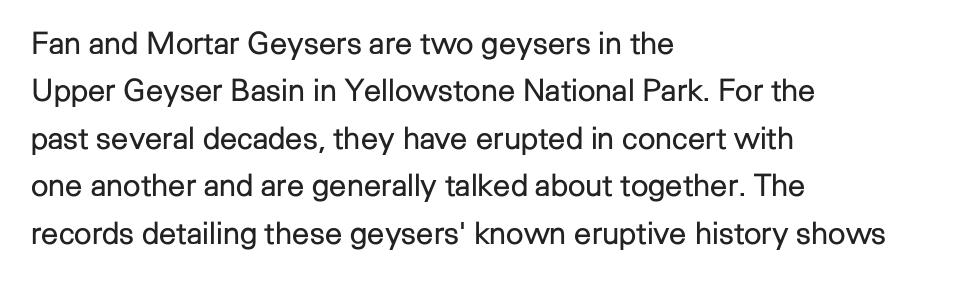
{"serif": "no", "italic": "no", "bold": "no", "weight": "regular", "width": "normal", "stroke_contrast": "low", "x_height": "medium", "monospaced": "no", "underline": "no", "align": "left", "line_spacing": "normal", "line_spacing_ratio": 1.53, "letter_spacing": "normal", "letter_spacing_em": 0.0, "glyph_px": 31}
